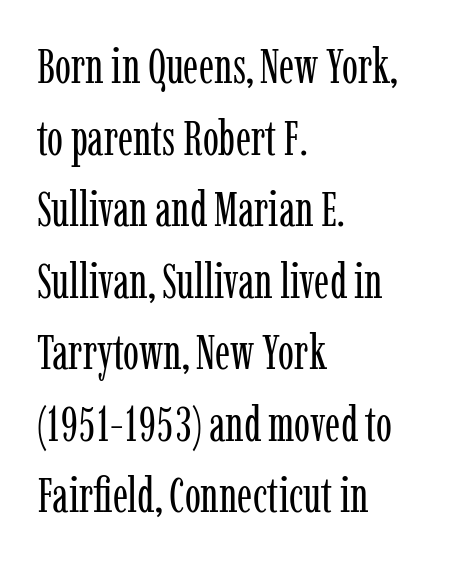
Between one letter and the next there's only the usual sliver of space. The text block is weighted toward the left margin, trailing off unevenly rightward. Rendered with straight, roman letterforms. A bare baseline throughout the passage. Character widths vary here, with narrow letters taking less room than wide ones.
